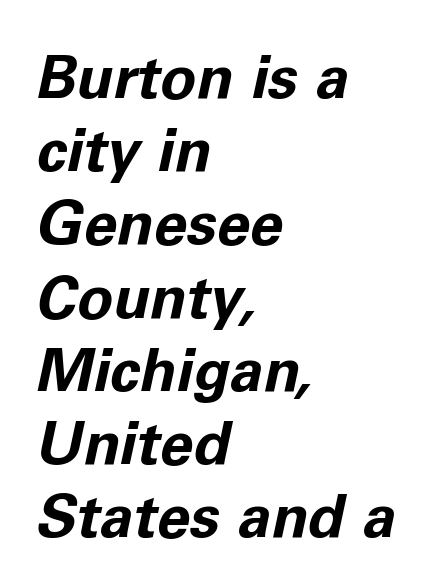
The image shows 60 px bold type, italic (leaning right); set left-aligned, line spacing 1.22x, normal letter spacing, not underlined; low stroke contrast and a medium x-height.
